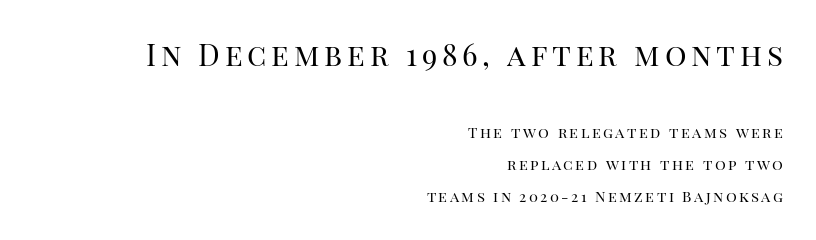
{"serif": "yes", "italic": "no", "bold": "no", "weight": "regular", "width": "normal", "stroke_contrast": "high", "x_height": "large", "monospaced": "no", "underline": "no", "align": "right", "line_spacing": "loose", "line_spacing_ratio": 2.14, "larger_block": "first", "size_ratio": 2.0, "glyph_px": 30}
